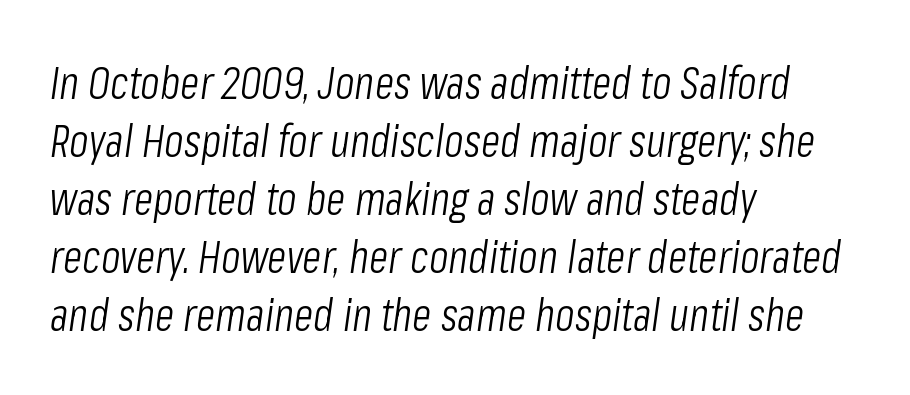
The image shows 45 px light, condensed type, italic (leaning right); set left-aligned, normal line spacing (1.29x), normal letter spacing, not underlined; low stroke contrast and a medium x-height.
